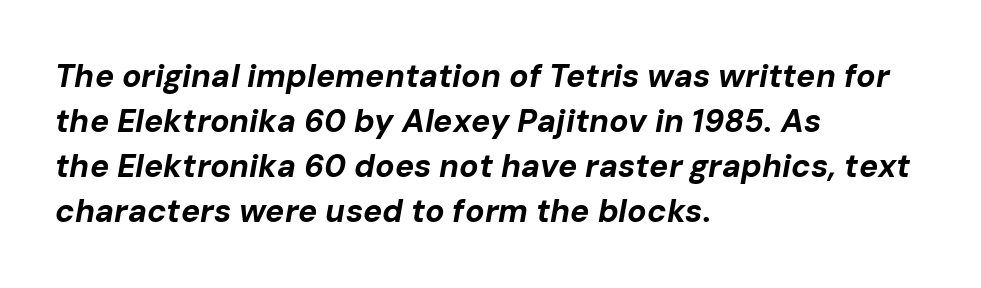
The image shows 32 px bold type, italic (leaning right); set left-aligned, normal line spacing (1.41x), normal letter spacing, not underlined; low stroke contrast and a medium x-height.
